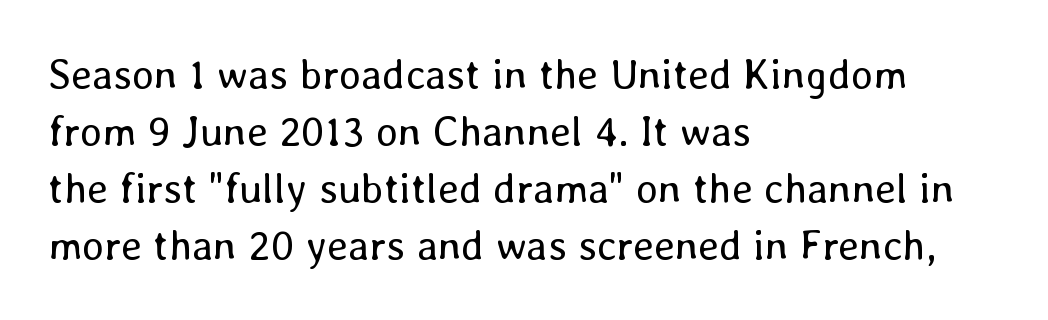
Interline gaps are of average width in this sample. Check under the words: just untouched page. Ordinary non-slanted type is in use. The rendering keeps characters at their native spacing.
